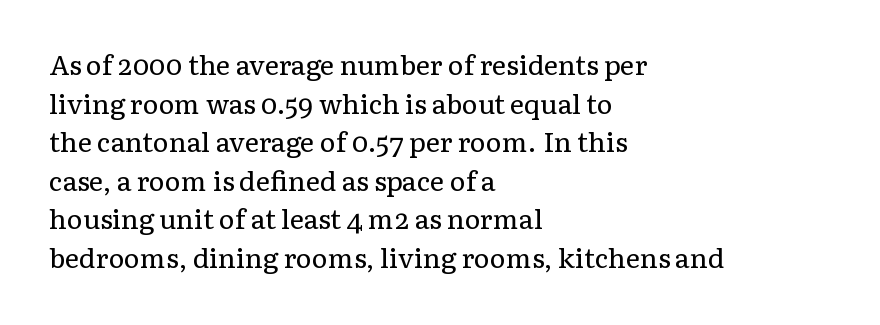
The image shows 27 px text type, upright; set left-aligned, normal line spacing (1.43x), normal letter spacing, not underlined.
